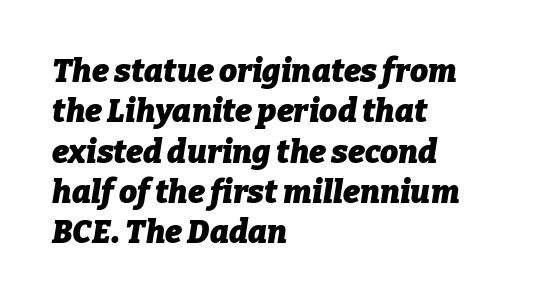
The foot of each line stays bare and open. Typographic density is high because the face is bold. The rendering keeps characters at their native spacing. You could not count columns in this text — the font is proportionally spaced.
